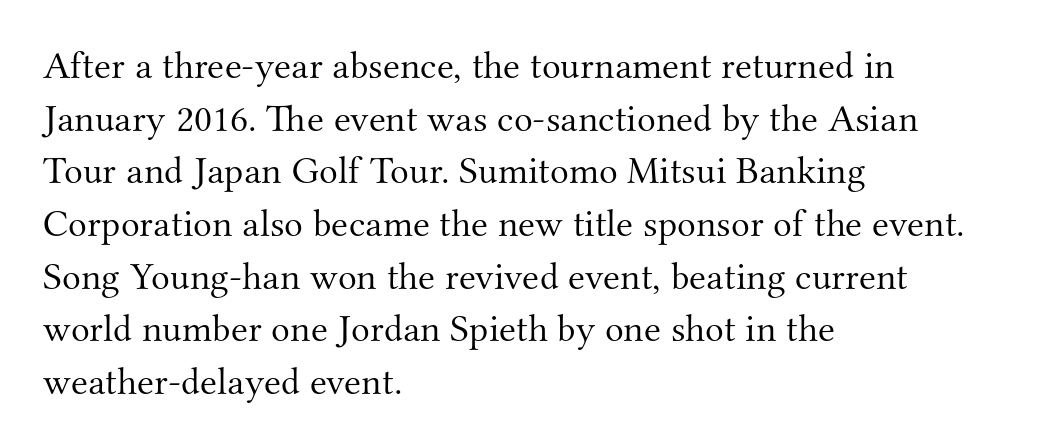
In CSS terms this would be text-align: left. Unlike a clean sans, this face finishes its strokes with serifs. Unbolded letterforms with no extra heft. The specimen reads as upright at a glance. The horizontal fit of the characters is conventional and even. Varying glyph widths throughout — classic text-font behaviour.
